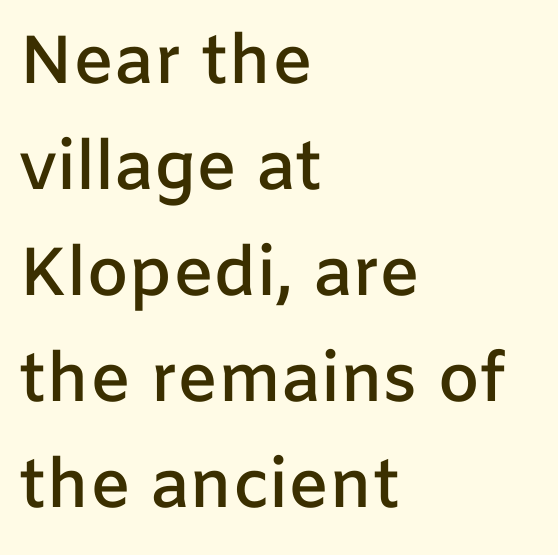
The image shows 68 px semibold sans-serif type, upright; set left-aligned, normal line spacing (1.56x), normal letter spacing, not underlined; low stroke contrast and a medium x-height.
